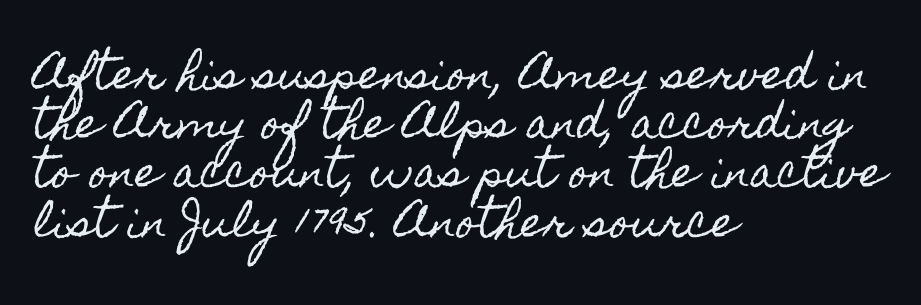
Q: Is the text italic (slanted)? A: Yes.
Q: Is the text underlined? A: No.
Q: How is the paragraph aligned? A: Left-aligned.
Q: Is the spacing between letters normal or unusually wide? A: Normal.
Q: Width (condensed, normal, or wide)? A: Condensed.
Q: x-height? A: Small.
Q: Monospaced? A: No.
